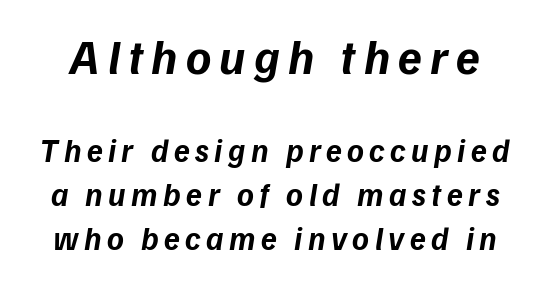
{"serif": "no", "bold": "yes", "weight": "bold", "width": "normal", "stroke_contrast": "low", "x_height": "medium", "monospaced": "no", "underline": "no", "line_spacing": "normal", "line_spacing_ratio": 1.38, "larger_block": "first", "size_ratio": 1.5, "glyph_px": 48}
